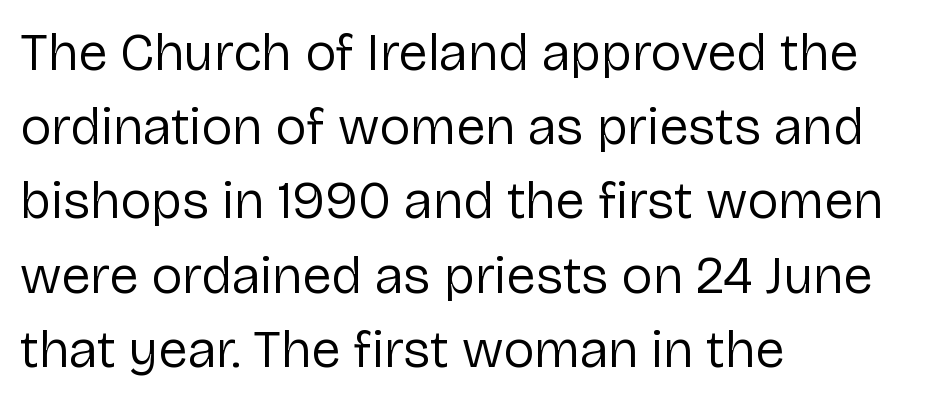
{"serif": "no", "italic": "no", "bold": "no", "weight": "regular", "width": "normal", "stroke_contrast": "low", "x_height": "medium", "monospaced": "no", "underline": "no", "align": "left", "line_spacing": "normal", "line_spacing_ratio": 1.4, "letter_spacing": "normal", "letter_spacing_em": 0.0, "glyph_px": 53}
